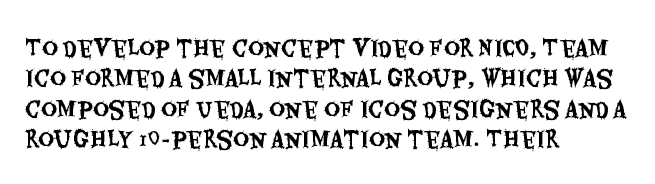
The image shows 22 px text type, upright; set left-aligned, normal line spacing (1.38x), normal letter spacing, not underlined.
